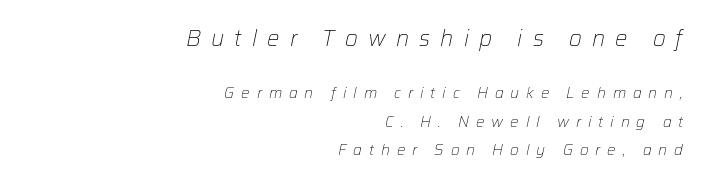
{"italic": "yes", "lean": "right", "slant_degrees": 12, "bold": "no", "underline": "no", "align": "right", "line_spacing": "loose", "line_spacing_ratio": 1.9, "letter_spacing": "wide", "letter_spacing_em": 0.46, "larger_block": "first", "size_ratio": 1.47, "glyph_px": 22}
